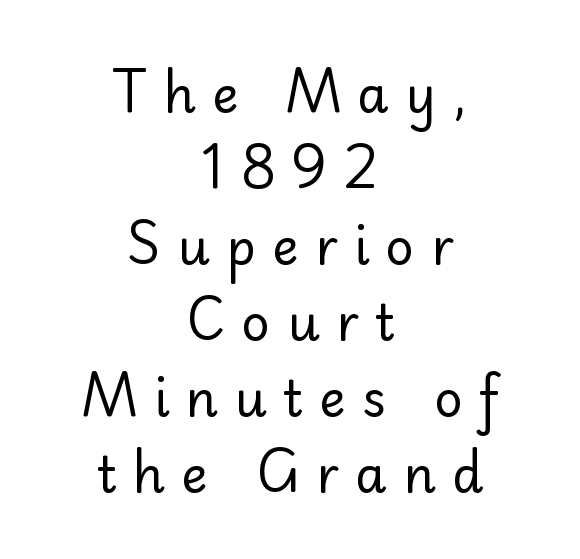
The image shows 50 px regular-weight sans-serif type, upright; set centered, normal line spacing (1.52x), unusually wide letter spacing (+0.33 em), not underlined; low stroke contrast and a small x-height.
